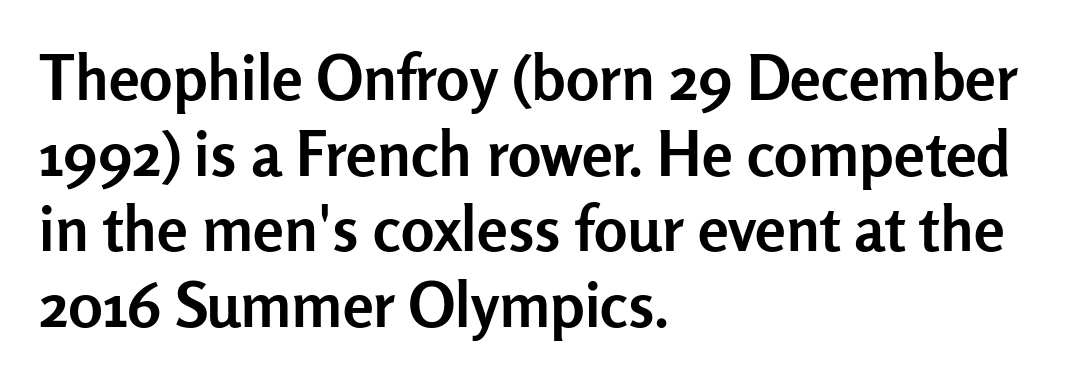
Q: Is the text bold? A: Yes.
Q: Is the text italic (slanted)? A: No, it is upright.
Q: Is the typeface a serif or a sans-serif typeface? A: Sans-serif.
Q: Is the text underlined? A: No.
Q: How is the paragraph aligned? A: Left-aligned.
Q: Is the spacing between letters normal or unusually wide? A: Normal.
Q: Width (condensed, normal, or wide)? A: Normal.
Q: Stroke contrast? A: Low.
Q: x-height? A: Medium.
Q: Monospaced? A: No.
